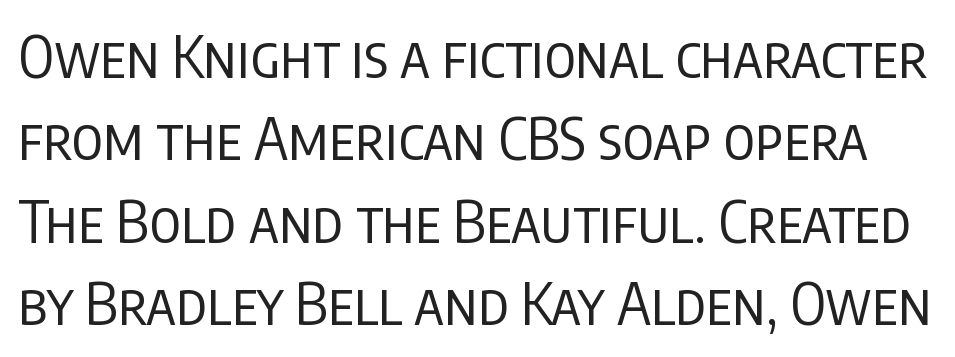
The image shows 58 px regular-weight, condensed sans-serif type, upright; set normal line spacing (1.42x), normal letter spacing, not underlined; low stroke contrast and a large x-height.
